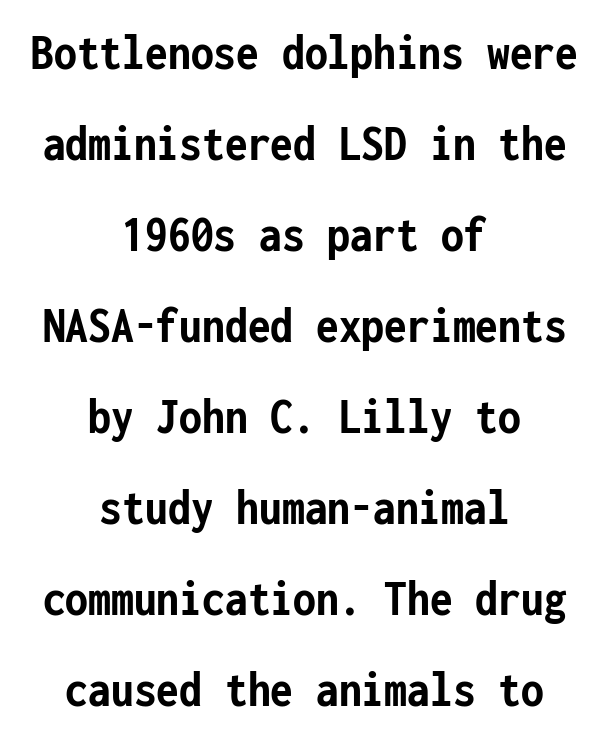
Q: Is the text bold? A: Yes.
Q: Is the text italic (slanted)? A: No, it is upright.
Q: Is the typeface a serif or a sans-serif typeface? A: Sans-serif.
Q: Is the text underlined? A: No.
Q: How is the paragraph aligned? A: Centered.
Q: Is the spacing between letters normal or unusually wide? A: Normal.
Q: Width (condensed, normal, or wide)? A: Condensed.
Q: Stroke contrast? A: Low.
Q: x-height? A: Medium.
Q: Monospaced? A: Yes.
